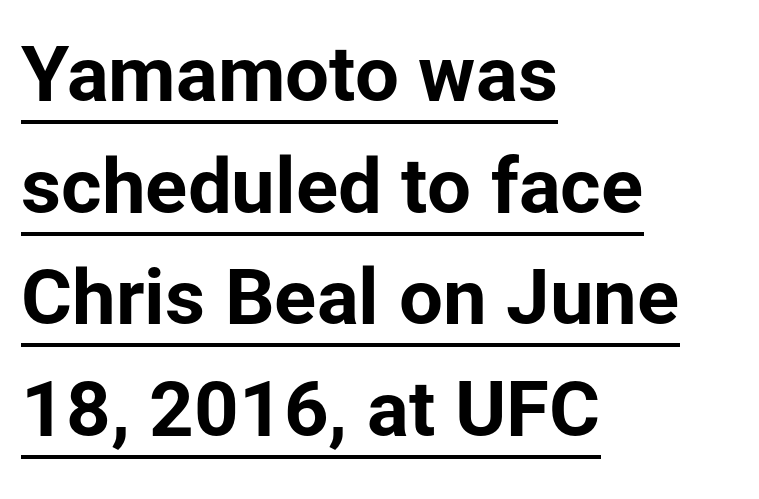
No extra tracking has been applied to these lines. Unlike italic type, these characters show no tilt at all. The characters look thick and weighty, a clear bold. A baseline rule has been typeset under these characters.
